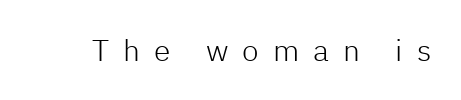
{"serif": "no", "italic": "no", "bold": "no", "weight": "light", "width": "normal", "stroke_contrast": "low", "x_height": "medium", "monospaced": "no", "underline": "no", "letter_spacing": "wide", "letter_spacing_em": 0.47, "glyph_px": 30}
